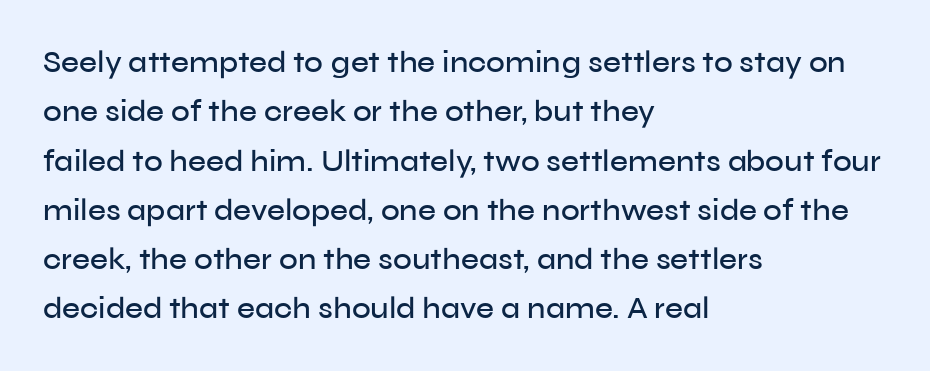
The image shows 31 px sans-serif type, upright; set left-aligned, normal line spacing (1.59x), normal letter spacing, not underlined; low stroke contrast and a medium x-height.
